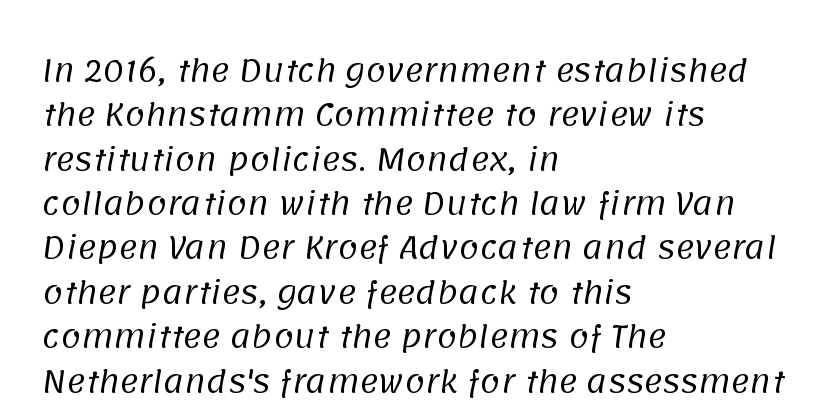
Line beginnings align vertically; line endings do not. Check the space under the baseline: it is left empty. The face used here is a sans, in the tradition of grotesques and geometrics. The rendering uses a moderate line-height, typical for paragraphs.
